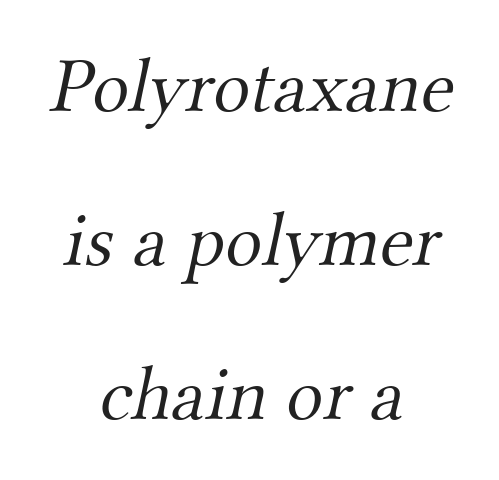
{"serif": "yes", "bold": "no", "weight": "light", "width": "normal", "stroke_contrast": "medium", "x_height": "small", "monospaced": "no", "underline": "no", "align": "center", "line_spacing": "loose", "line_spacing_ratio": 2.0, "letter_spacing": "normal", "letter_spacing_em": 0.0, "glyph_px": 77}
